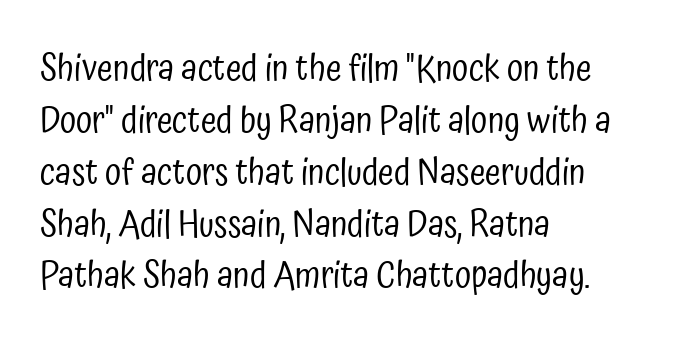
The image shows 36 px regular-weight, condensed sans-serif type, upright; set left-aligned, normal line spacing (1.44x), normal letter spacing, not underlined; low stroke contrast and a medium x-height.
